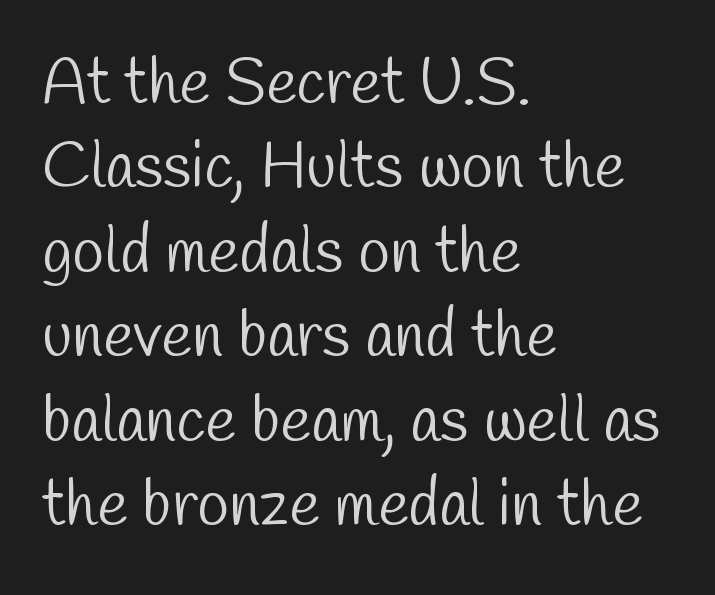
Q: Is the text bold? A: No.
Q: Is the typeface a serif or a sans-serif typeface? A: Sans-serif.
Q: Is the text underlined? A: No.
Q: How is the paragraph aligned? A: Left-aligned.
Q: Is the spacing between letters normal or unusually wide? A: Normal.
Q: Is the spacing between lines tight, normal or loose? A: Normal.
Q: Width (condensed, normal, or wide)? A: Condensed.
Q: Stroke contrast? A: Low.
Q: x-height? A: Medium.
Q: Monospaced? A: No.
